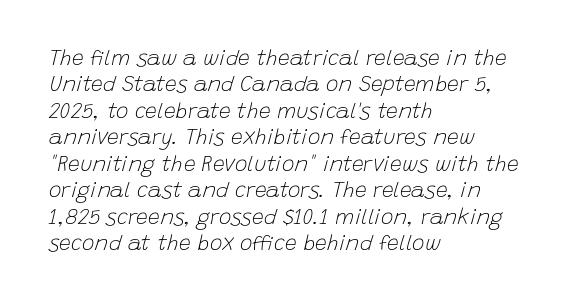
The image shows 21 px text type, italic (leaning right); set left-aligned, normal line spacing (1.26x), normal letter spacing, not underlined.
